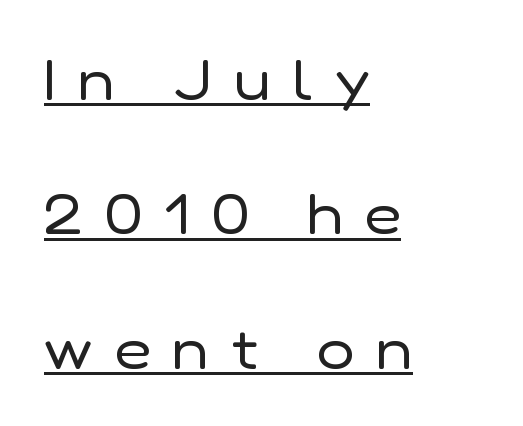
Q: Is the text bold? A: No.
Q: Is the text italic (slanted)? A: No, it is upright.
Q: Is the typeface a serif or a sans-serif typeface? A: Sans-serif.
Q: Is the text underlined? A: Yes.
Q: How is the paragraph aligned? A: Left-aligned.
Q: Is the spacing between letters normal or unusually wide? A: Unusually wide.
Q: Is the spacing between lines tight, normal or loose? A: Loose.
Q: Width (condensed, normal, or wide)? A: Normal.
Q: Stroke contrast? A: Low.
Q: x-height? A: Medium.
Q: Monospaced? A: No.
